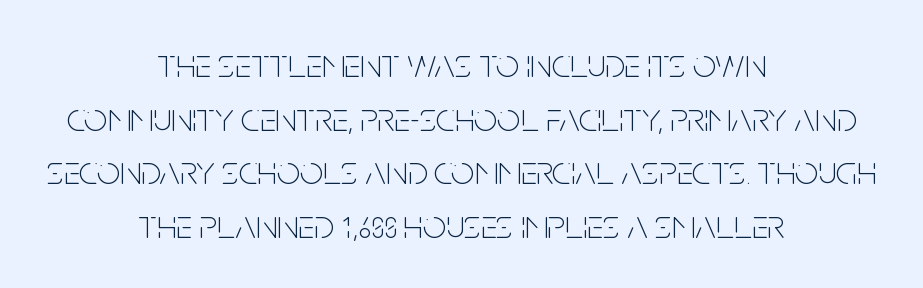
The typeface has the unassuming heft of standard copy or less. A roman cut, with each character standing at attention. Only glyphs here, with clear space below each row. The rendering shows plain stroke endings on the letterforms — a sans-serif design. If you folded the block vertically in half, each line would mirror itself in length. Spacing between characters is what you'd get straight out of the box.
